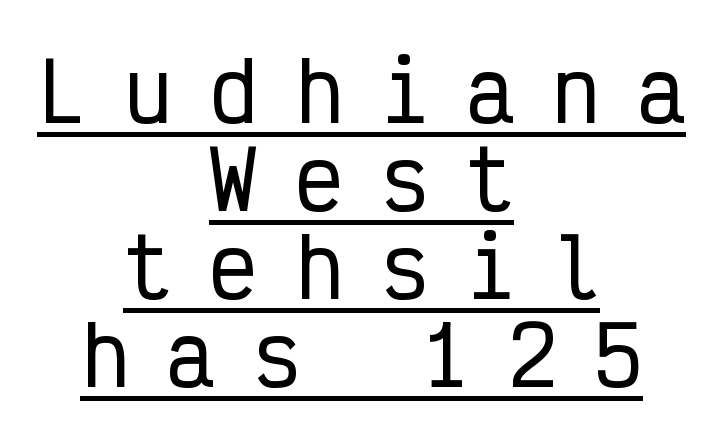
The letters march in equal steps, a hallmark of fixed-pitch type. Each line is balanced around a shared central axis. Short note: letters widely spaced. In terms of posture, this sample is upright. Has an underline been added? It has. Each letter's strokes conclude bluntly, with no projecting serifs.
